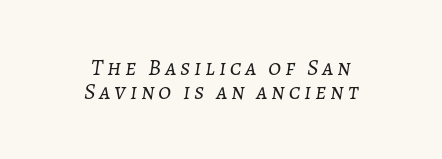
Q: Is the text bold? A: No.
Q: Is the text italic (slanted)? A: Yes, it leans right by about 7 degrees.
Q: Is the text underlined? A: No.
Q: How is the paragraph aligned? A: Centered.
Q: Is the spacing between lines tight, normal or loose? A: Tight.
